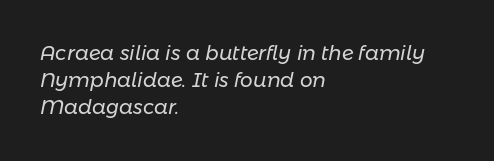
The image shows 20 px text type, italic (leaning right); set left-aligned, normal line spacing (1.36x), normal letter spacing, not underlined.
